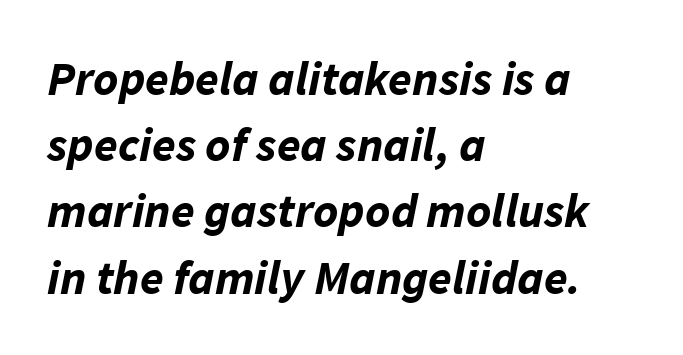
{"italic": "yes", "lean": "right", "slant_degrees": 11, "bold": "yes", "weight": "bold", "width": "normal", "stroke_contrast": "low", "x_height": "medium", "monospaced": "no", "underline": "no", "align": "left", "line_spacing": "normal", "line_spacing_ratio": 1.38, "letter_spacing": "normal", "letter_spacing_em": 0.0, "glyph_px": 48}
